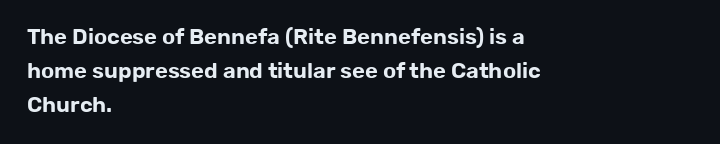
{"italic": "no", "underline": "no", "align": "left", "line_spacing": "normal", "line_spacing_ratio": 1.54, "letter_spacing": "normal", "letter_spacing_em": 0.0, "glyph_px": 22}
